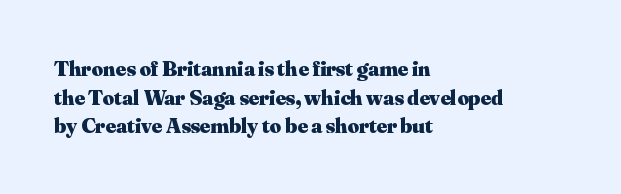
Q: Is the text bold? A: Yes.
Q: Is the text italic (slanted)? A: No, it is upright.
Q: Is the text underlined? A: No.
Q: How is the paragraph aligned? A: Left-aligned.
Q: Is the spacing between letters normal or unusually wide? A: Normal.
Q: Is the spacing between lines tight, normal or loose? A: Normal.
